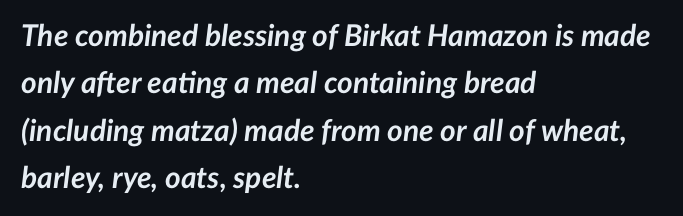
Q: Is the text bold? A: Yes.
Q: Is the text italic (slanted)? A: Yes, it leans right by about 7 degrees.
Q: Is the text underlined? A: No.
Q: How is the paragraph aligned? A: Left-aligned.
Q: Is the spacing between letters normal or unusually wide? A: Normal.
Q: Is the spacing between lines tight, normal or loose? A: Normal.
Q: Width (condensed, normal, or wide)? A: Normal.
Q: Stroke contrast? A: Low.
Q: x-height? A: Medium.
Q: Monospaced? A: No.
